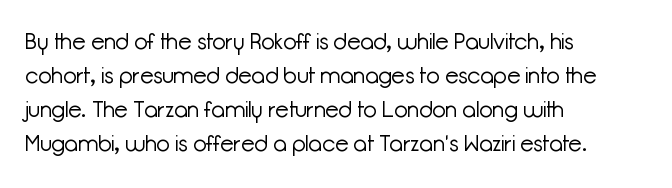
Q: Is the text bold? A: No.
Q: Is the text italic (slanted)? A: No, it is upright.
Q: Is the text underlined? A: No.
Q: How is the paragraph aligned? A: Left-aligned.
Q: Is the spacing between letters normal or unusually wide? A: Normal.
Q: Is the spacing between lines tight, normal or loose? A: Normal.
